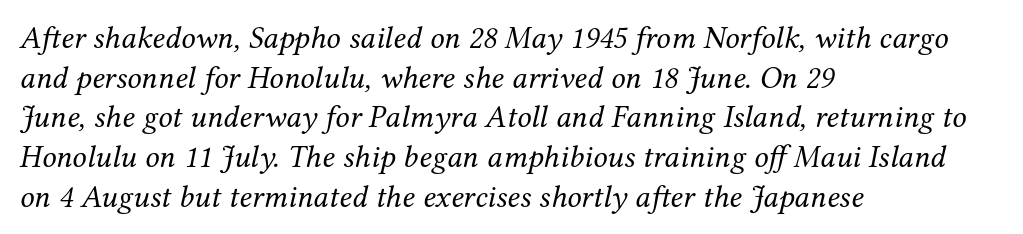
{"serif": "yes", "italic": "yes", "lean": "right", "slant_degrees": 12, "bold": "no", "weight": "regular", "width": "normal", "stroke_contrast": "medium", "x_height": "medium", "monospaced": "no", "underline": "no", "align": "left", "line_spacing_ratio": 1.24, "letter_spacing": "normal", "letter_spacing_em": 0.0, "glyph_px": 32}
